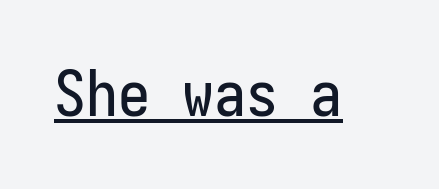
Q: Is the text italic (slanted)? A: No, it is upright.
Q: Is the typeface a serif or a sans-serif typeface? A: Sans-serif.
Q: Is the text underlined? A: Yes.
Q: Is the spacing between letters normal or unusually wide? A: Normal.
Q: Width (condensed, normal, or wide)? A: Condensed.
Q: Stroke contrast? A: Low.
Q: x-height? A: Medium.
